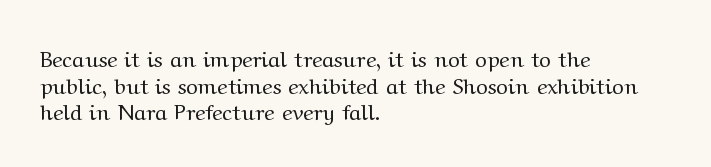
The image shows 22 px text type, upright; set left-aligned, line spacing 1.21x, normal letter spacing, not underlined.
